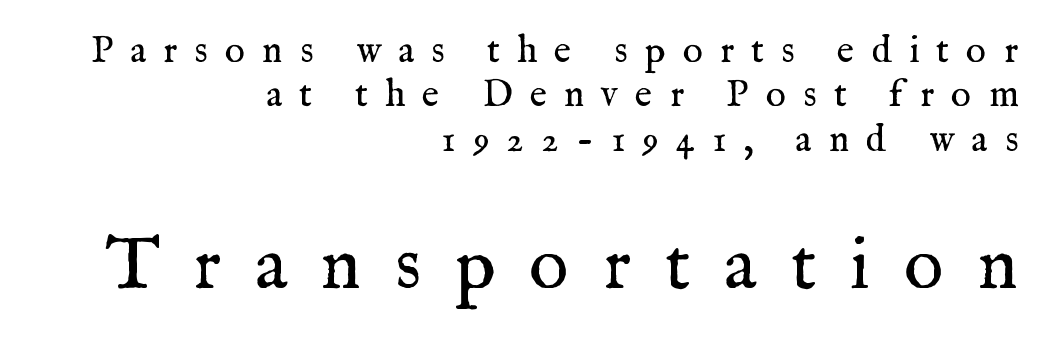
Q: Is the text bold? A: No.
Q: Is the text italic (slanted)? A: No, it is upright.
Q: Is the typeface a serif or a sans-serif typeface? A: Serif.
Q: Is the text underlined? A: No.
Q: How is the paragraph aligned? A: Right-aligned.
Q: Is the spacing between letters normal or unusually wide? A: Unusually wide.
Q: Which block of text is set in a larger size, the first (top) or the second (bottom)? A: The second (bottom) one.
Q: Width (condensed, normal, or wide)? A: Normal.
Q: Stroke contrast? A: Medium.
Q: x-height? A: Medium.
Q: Monospaced? A: No.
